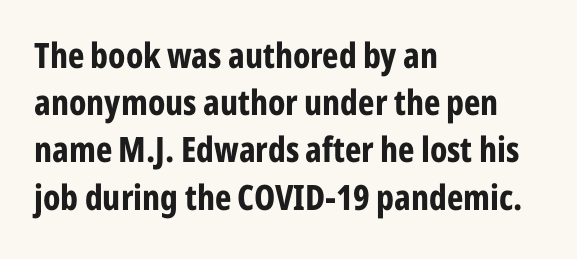
Q: Is the text bold? A: Yes.
Q: Is the text italic (slanted)? A: No, it is upright.
Q: Is the typeface a serif or a sans-serif typeface? A: Sans-serif.
Q: Is the text underlined? A: No.
Q: How is the paragraph aligned? A: Left-aligned.
Q: Is the spacing between letters normal or unusually wide? A: Normal.
Q: Is the spacing between lines tight, normal or loose? A: Normal.
Q: Width (condensed, normal, or wide)? A: Condensed.
Q: Stroke contrast? A: Low.
Q: x-height? A: Medium.
Q: Monospaced? A: No.
